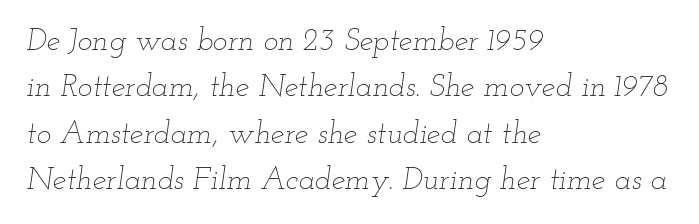
Q: Is the text bold? A: No.
Q: Is the text italic (slanted)? A: Yes, it leans right by about 12 degrees.
Q: Is the text underlined? A: No.
Q: How is the paragraph aligned? A: Left-aligned.
Q: Is the spacing between letters normal or unusually wide? A: Normal.
Q: Is the spacing between lines tight, normal or loose? A: Normal.
Q: Width (condensed, normal, or wide)? A: Wide.
Q: Stroke contrast? A: Low.
Q: x-height? A: Small.
Q: Monospaced? A: No.
